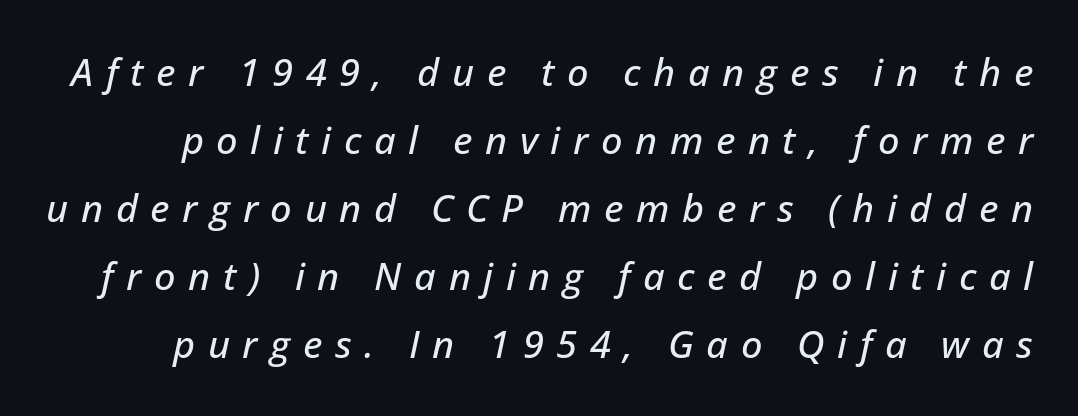
The image shows 38 px text type, italic (leaning right); set line spacing 1.79x, unusually wide letter spacing (+0.33 em), not underlined; low stroke contrast and a medium x-height.
